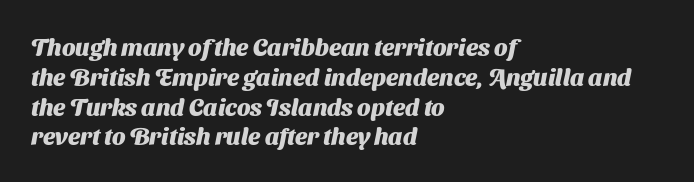
There is no visible air inserted between adjacent glyphs. Its strokes are broad and dark, the hallmark of bold type. Compared with a centered layout, this one pins lines to the left instead. Letters rest on an invisible, unmarked baseline.
